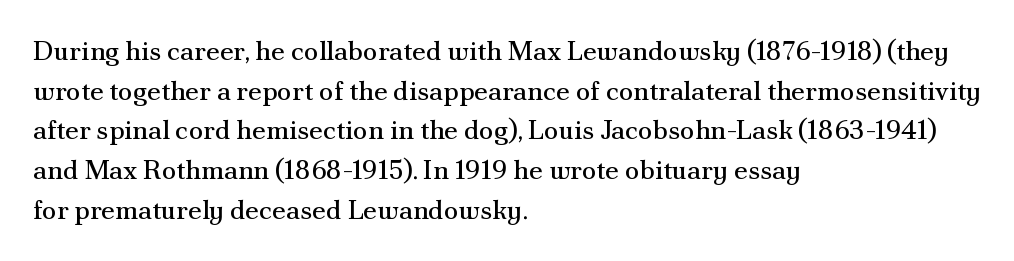
Q: Is the text bold? A: No.
Q: Is the text italic (slanted)? A: No, it is upright.
Q: Is the text underlined? A: No.
Q: How is the paragraph aligned? A: Left-aligned.
Q: Is the spacing between letters normal or unusually wide? A: Normal.
Q: Is the spacing between lines tight, normal or loose? A: Normal.
